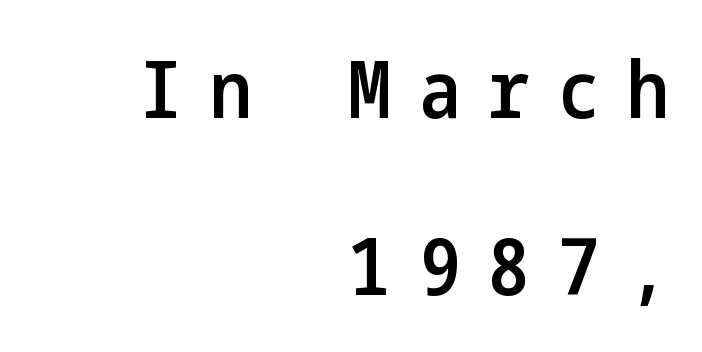
{"serif": "no", "italic": "no", "bold": "semi", "weight": "semibold", "width": "condensed", "stroke_contrast": "low", "x_height": "medium", "underline": "no", "align": "right", "line_spacing": "loose", "line_spacing_ratio": 2.24, "letter_spacing": "wide", "letter_spacing_em": 0.35, "glyph_px": 79}
